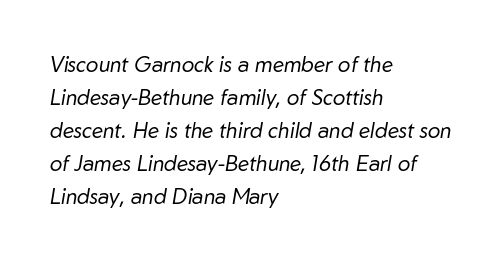
The image shows 21 px text type, italic (leaning right); set left-aligned, normal line spacing (1.57x), normal letter spacing, not underlined.
